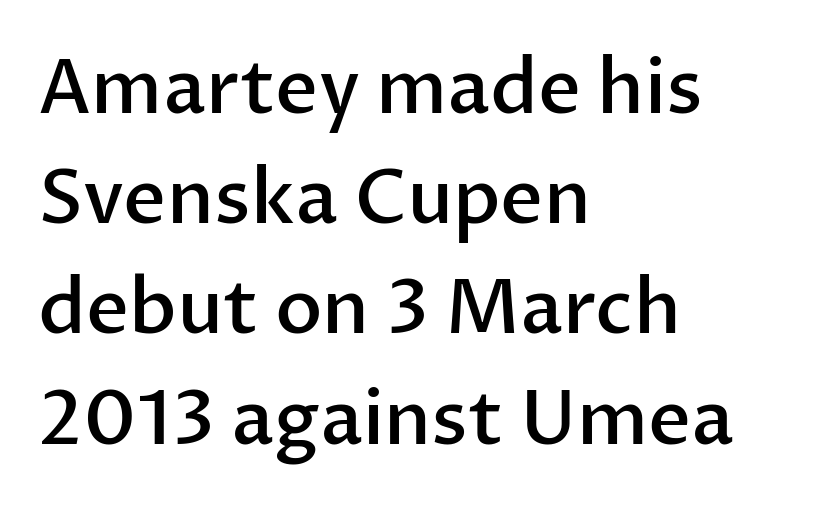
The letters carry no serifs — their stems end cleanly without finishing strokes. A typesetter would call this zero additional tracking. On the weight axis this lands at semibold, roughly 600. A typesetter would call this leading conventional body-copy spacing. Character widths vary here, with narrow letters taking less room than wide ones. Characters remain perfectly vertical along every line.
